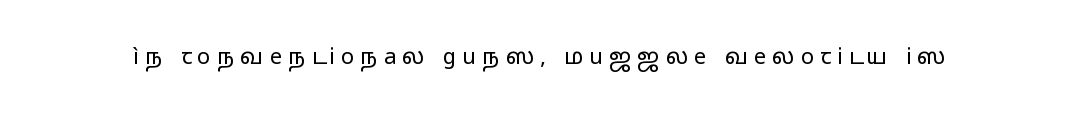
The image shows 22 px text type, upright; set unusually wide letter spacing (+0.28 em), not underlined.
